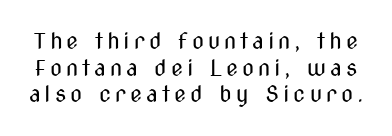
Decoration check: the copy has no underline. It's the straight-up-and-down kind of type. This is not heavy type; no bold has been used.
